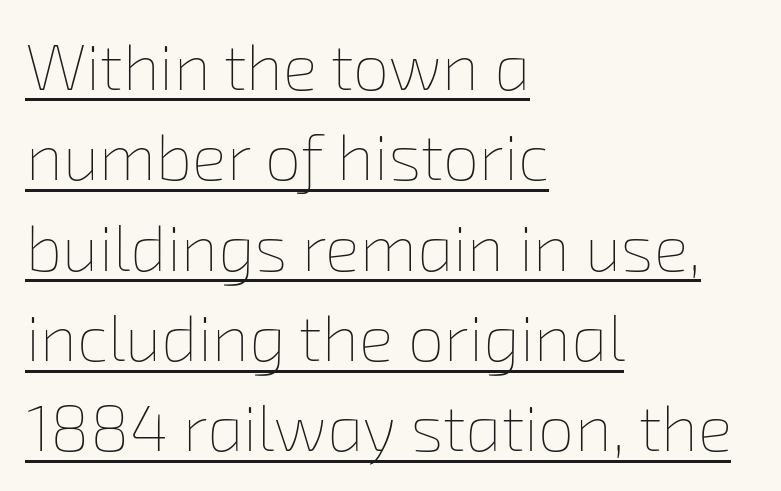
The image shows 65 px thin type; set left-aligned, normal line spacing (1.39x), normal letter spacing, underlined; low stroke contrast and a medium x-height.
